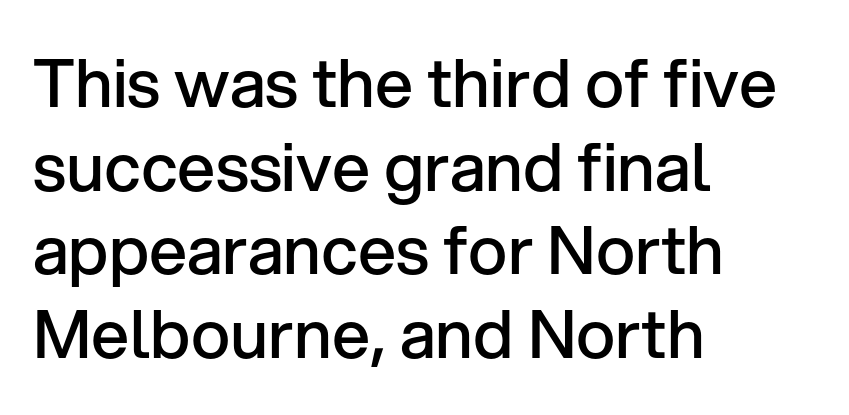
{"serif": "no", "italic": "no", "bold": "semi", "weight": "semibold", "width": "normal", "stroke_contrast": "low", "x_height": "medium", "monospaced": "no", "underline": "no", "align": "left", "line_spacing": "normal", "line_spacing_ratio": 1.25, "letter_spacing": "normal", "letter_spacing_em": 0.0, "glyph_px": 67}
